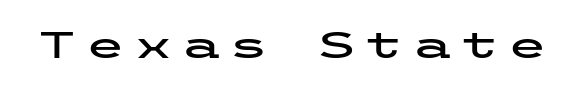
{"serif": "no", "italic": "no", "width": "wide", "stroke_contrast": "low", "x_height": "medium", "underline": "no", "glyph_px": 37}
